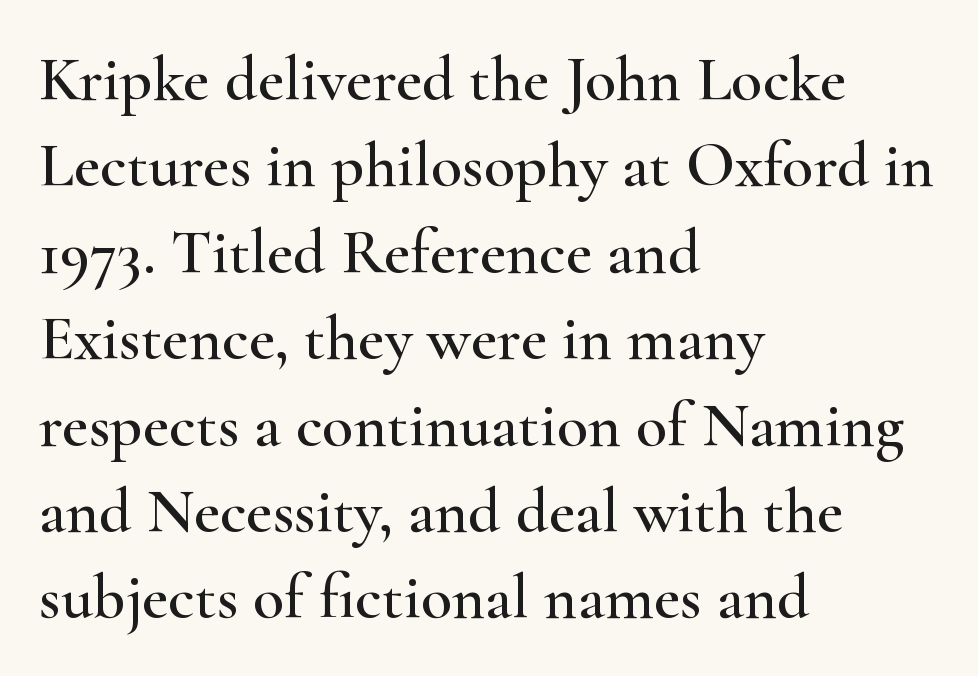
The horizontal fit of the characters is conventional and even. Students, observe: this is what conventionally led text looks like. The lettering stays uniformly vertical, giving the passage a roman look. Each line starts at the same left margin while the right side varies. Note the varied advance widths — an 'i' is clearly narrower than an 'm'.
